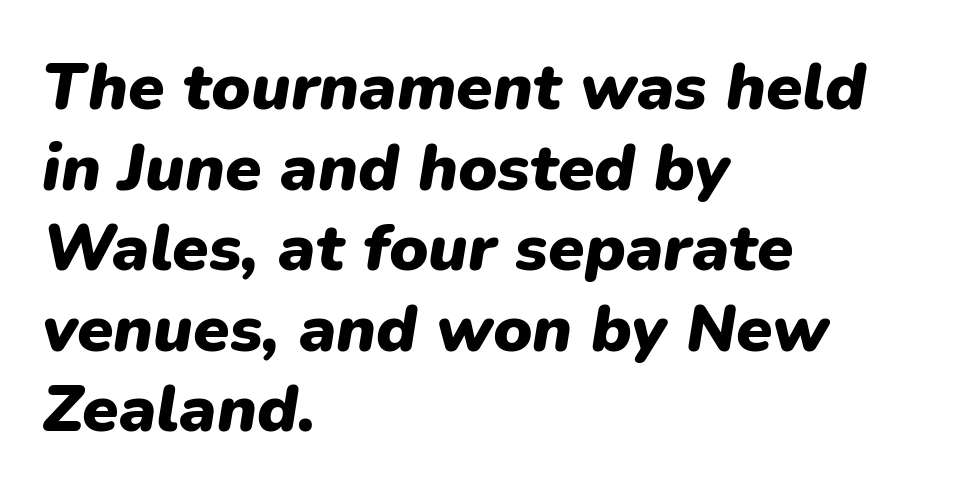
Q: Is the text bold? A: Yes.
Q: Is the text italic (slanted)? A: Yes, it leans right by about 9 degrees.
Q: Is the text underlined? A: No.
Q: How is the paragraph aligned? A: Left-aligned.
Q: Is the spacing between letters normal or unusually wide? A: Normal.
Q: Width (condensed, normal, or wide)? A: Normal.
Q: Stroke contrast? A: Low.
Q: x-height? A: Medium.
Q: Monospaced? A: No.
